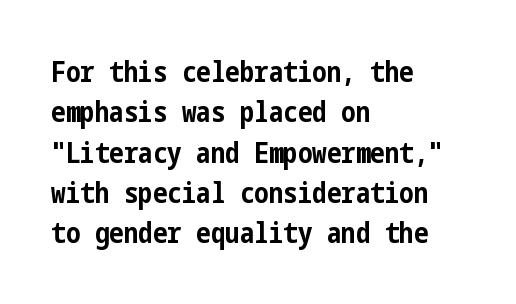
The image shows 29 px bold, condensed sans-serif type, upright; set left-aligned, normal line spacing (1.39x), normal letter spacing, not underlined; low stroke contrast and a medium x-height.
